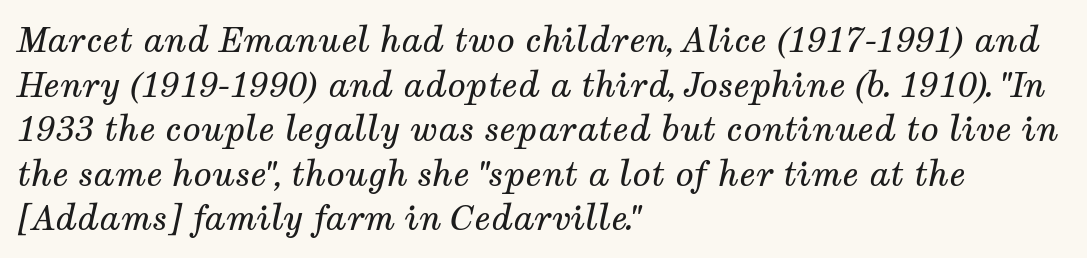
The image shows 34 px regular-weight serif type, italic (leaning right); set left-aligned, normal line spacing (1.31x), normal letter spacing, not underlined; medium stroke contrast and a medium x-height.
